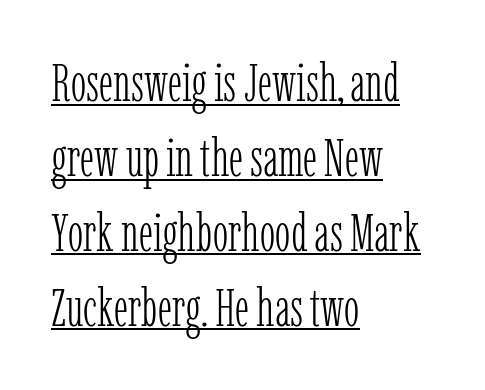
The image shows 52 px light, condensed serif type, upright; set left-aligned, normal line spacing (1.44x), normal letter spacing, underlined; low stroke contrast and a medium x-height.
